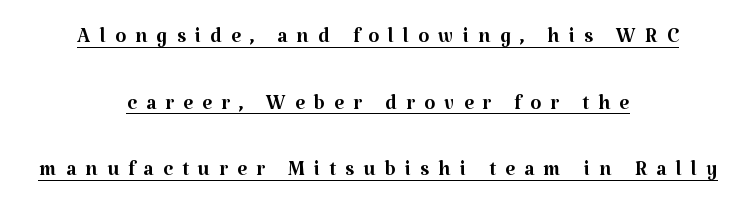
The image shows 28 px regular-weight serif type, upright; set centered, loose line spacing (2.38x), unusually wide letter spacing (+0.33 em), underlined; medium stroke contrast and a medium x-height.
